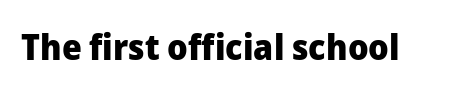
{"serif": "no", "italic": "no", "bold": "yes", "weight": "heavy", "width": "normal", "stroke_contrast": "low", "x_height": "medium", "monospaced": "no", "underline": "no", "letter_spacing": "normal", "letter_spacing_em": 0.0, "glyph_px": 36}
